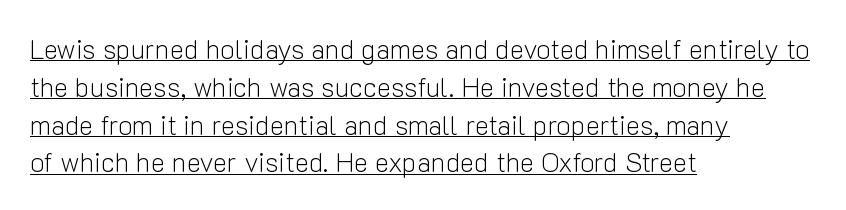
Q: Is the text bold? A: No.
Q: Is the text italic (slanted)? A: No, it is upright.
Q: Is the text underlined? A: Yes.
Q: How is the paragraph aligned? A: Left-aligned.
Q: Is the spacing between letters normal or unusually wide? A: Normal.
Q: Is the spacing between lines tight, normal or loose? A: Normal.
